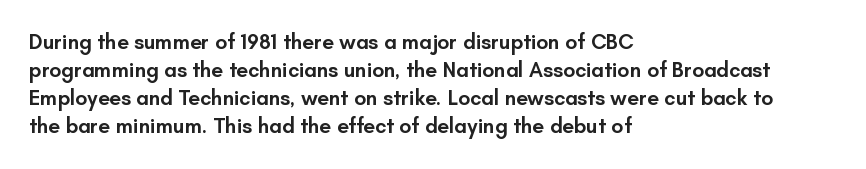
The image shows 21 px text type, upright; set left-aligned, normal line spacing (1.34x), normal letter spacing, not underlined.
